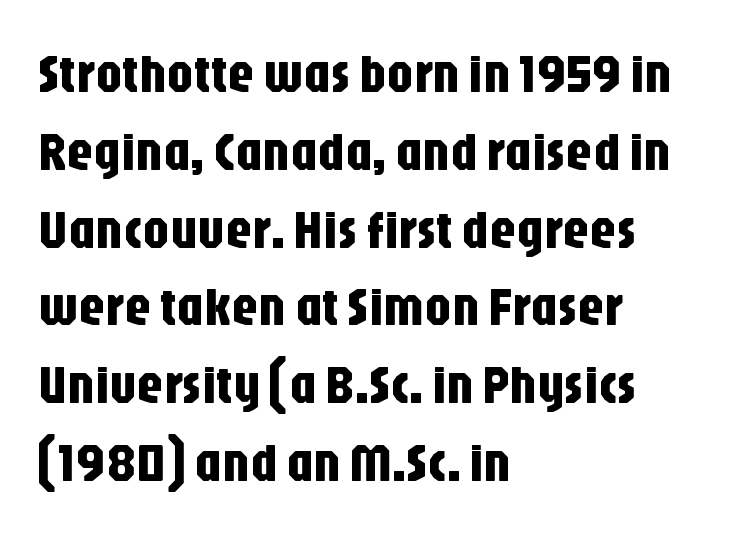
The image shows 54 px condensed sans-serif type, upright; set left-aligned, normal line spacing (1.44x), normal letter spacing, not underlined; low stroke contrast and a large x-height.
